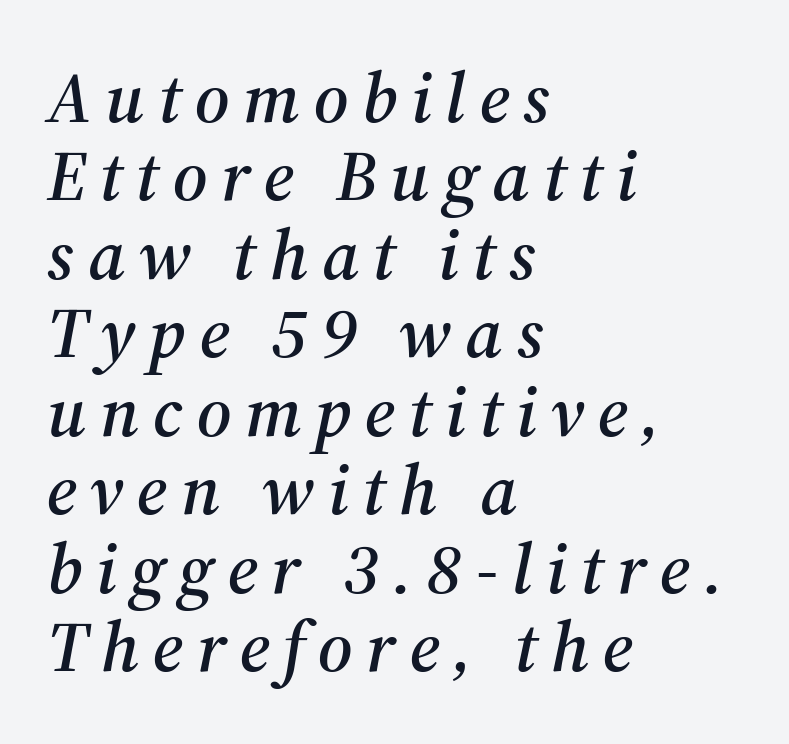
The image shows 72 px serif type, italic (leaning right); set left-aligned, tight line spacing (1.09x), not underlined; medium stroke contrast and a medium x-height.
